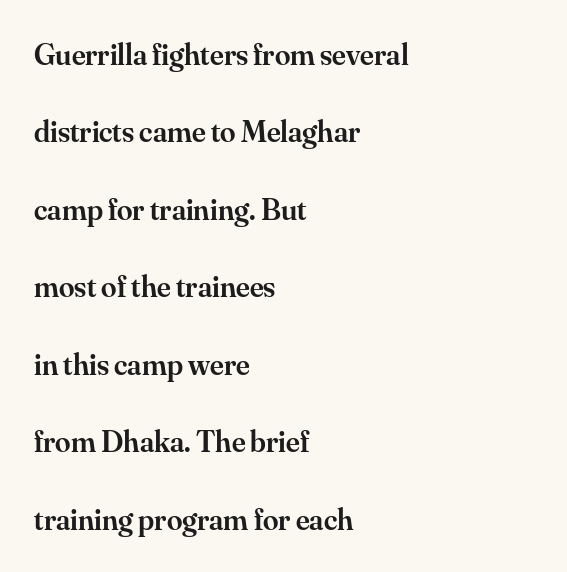
Q: Is the text bold? A: Semi-bold.
Q: Is the text italic (slanted)? A: No, it is upright.
Q: Is the typeface a serif or a sans-serif typeface? A: Serif.
Q: Is the text underlined? A: No.
Q: How is the paragraph aligned? A: Left-aligned.
Q: Is the spacing between letters normal or unusually wide? A: Normal.
Q: Is the spacing between lines tight, normal or loose? A: Loose.
Q: Width (condensed, normal, or wide)? A: Normal.
Q: Stroke contrast? A: Medium.
Q: x-height? A: Small.
Q: Monospaced? A: No.
